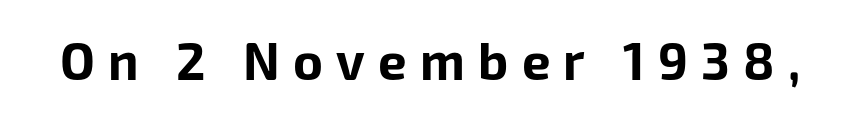
Q: Is the text bold? A: Yes.
Q: Is the text italic (slanted)? A: No, it is upright.
Q: Is the typeface a serif or a sans-serif typeface? A: Sans-serif.
Q: Is the text underlined? A: No.
Q: Is the spacing between letters normal or unusually wide? A: Unusually wide.
Q: Width (condensed, normal, or wide)? A: Normal.
Q: Stroke contrast? A: Low.
Q: x-height? A: Medium.
Q: Monospaced? A: No.
